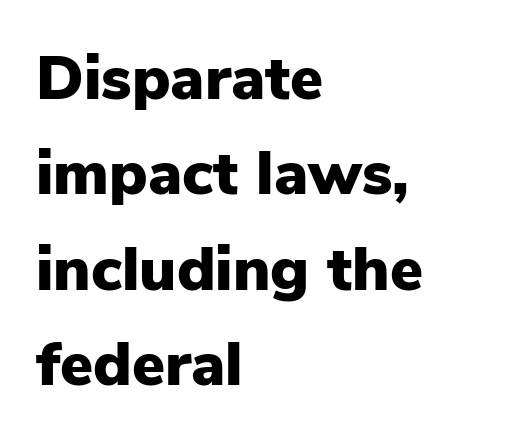
{"serif": "no", "italic": "no", "bold": "yes", "weight": "heavy", "width": "normal", "stroke_contrast": "low", "x_height": "medium", "monospaced": "no", "underline": "no", "align": "left", "line_spacing": "normal", "line_spacing_ratio": 1.54, "letter_spacing": "normal", "letter_spacing_em": 0.0, "glyph_px": 62}
